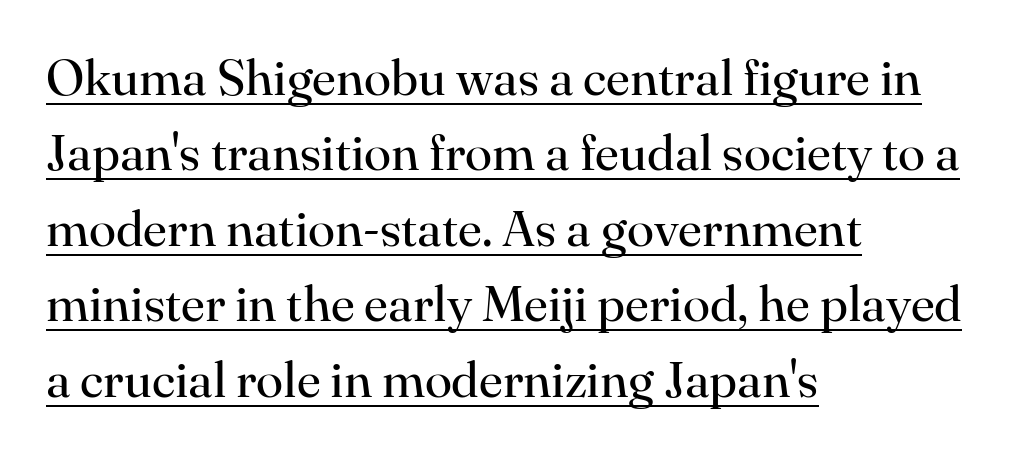
Character widths vary here, with narrow letters taking less room than wide ones. A serif font was chosen for this passage. What stands out about the letter spacing? Nothing — it is the standard amount. Leading: standard. Looks like someone drew a line under every word here. One-word summary of the alignment: left.
